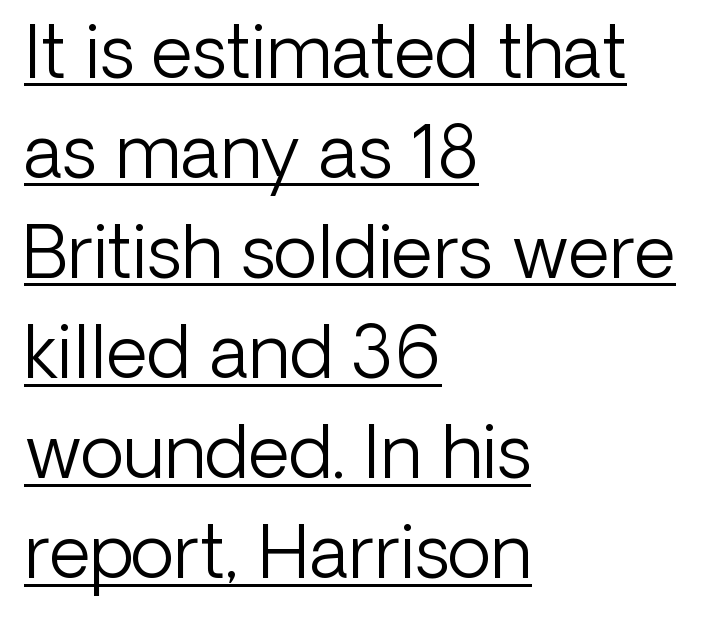
Q: Is the text bold? A: No.
Q: Is the text italic (slanted)? A: No, it is upright.
Q: Is the typeface a serif or a sans-serif typeface? A: Sans-serif.
Q: Is the text underlined? A: Yes.
Q: How is the paragraph aligned? A: Left-aligned.
Q: Is the spacing between letters normal or unusually wide? A: Normal.
Q: Is the spacing between lines tight, normal or loose? A: Normal.
Q: Width (condensed, normal, or wide)? A: Normal.
Q: Stroke contrast? A: Low.
Q: x-height? A: Medium.
Q: Monospaced? A: No.
